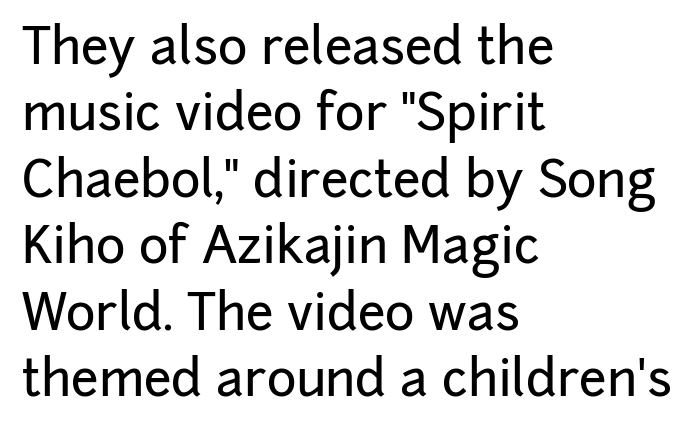
Q: Is the text italic (slanted)? A: No, it is upright.
Q: Is the typeface a serif or a sans-serif typeface? A: Sans-serif.
Q: Is the text underlined? A: No.
Q: How is the paragraph aligned? A: Left-aligned.
Q: Is the spacing between letters normal or unusually wide? A: Normal.
Q: Is the spacing between lines tight, normal or loose? A: Normal.
Q: Width (condensed, normal, or wide)? A: Normal.
Q: Stroke contrast? A: Low.
Q: x-height? A: Medium.
Q: Monospaced? A: No.
